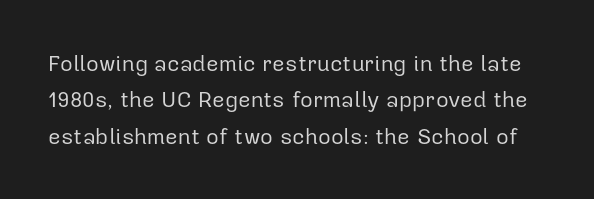
Rendered with straight, roman letterforms. The cut favours lightness, reaching ordinary text weight at its darkest. The horizontal fit of the characters is conventional and even. Summary of vertical rhythm: regular, with standard interline spacing. Lines of text with bare space underneath.
